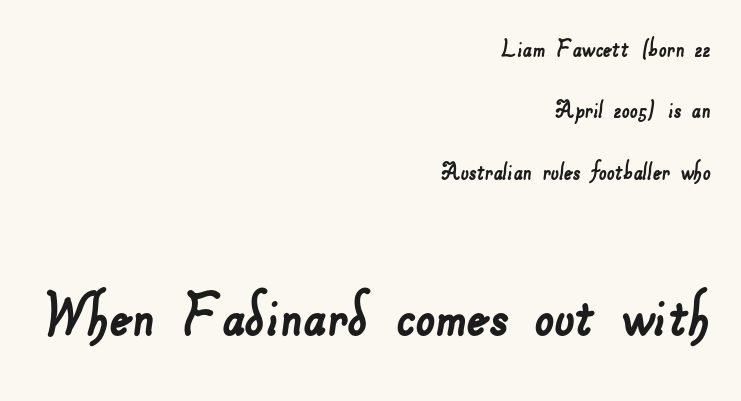
{"serif": "no", "width": "normal", "stroke_contrast": "low", "x_height": "small", "monospaced": "no", "underline": "no", "align": "right", "line_spacing": "loose", "line_spacing_ratio": 2.19, "letter_spacing": "normal", "letter_spacing_em": 0.0, "larger_block": "second", "size_ratio": 2.5, "glyph_px": 70}
